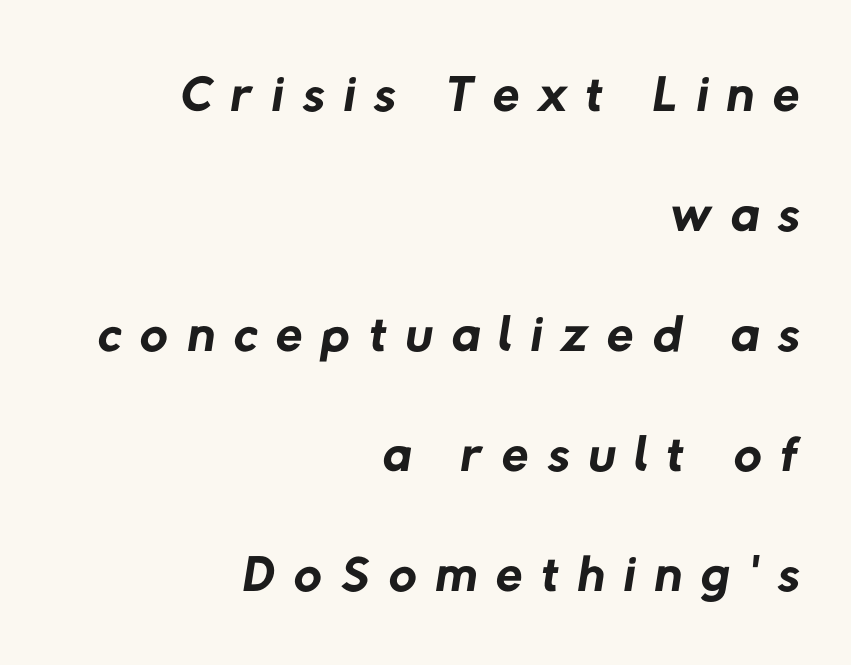
The image shows 77 px regular-weight sans-serif type; set right-aligned, normal line spacing (1.56x), unusually wide letter spacing (+0.25 em), not underlined; low stroke contrast and a medium x-height.
